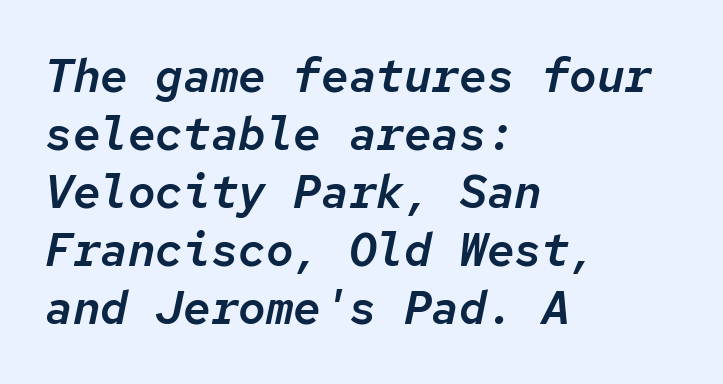
Visually the block forms a straight wall on the left and a jagged coastline on the right. Honestly, the letter spacing is just normal — you wouldn't notice it. The text carries the slant typical of an italic or oblique font. The face used here is monospaced, like something from a code editor.
